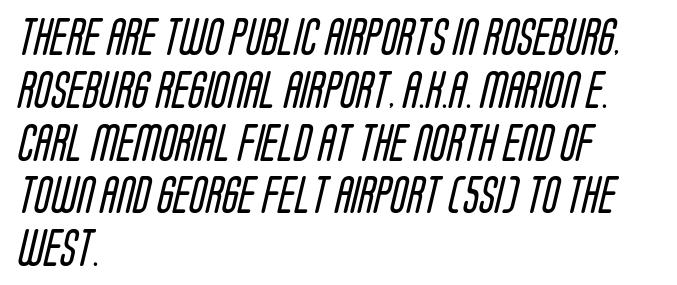
Q: Is the text bold? A: No.
Q: Is the typeface a serif or a sans-serif typeface? A: Sans-serif.
Q: Is the text underlined? A: No.
Q: How is the paragraph aligned? A: Left-aligned.
Q: Is the spacing between letters normal or unusually wide? A: Normal.
Q: Is the spacing between lines tight, normal or loose? A: Normal.
Q: Width (condensed, normal, or wide)? A: Condensed.
Q: Stroke contrast? A: Low.
Q: x-height? A: Large.
Q: Monospaced? A: No.
